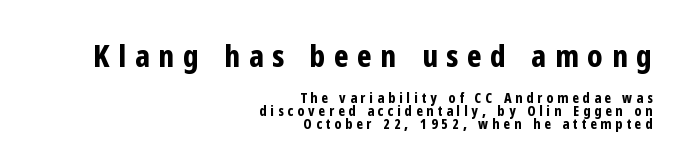
Q: Is the text bold? A: Yes.
Q: Is the text italic (slanted)? A: No, it is upright.
Q: Is the typeface a serif or a sans-serif typeface? A: Sans-serif.
Q: Is the text underlined? A: No.
Q: How is the paragraph aligned? A: Right-aligned.
Q: Is the spacing between letters normal or unusually wide? A: Unusually wide.
Q: Is the spacing between lines tight, normal or loose? A: Tight.
Q: Which block of text is set in a larger size, the first (top) or the second (bottom)? A: The first (top) one.
Q: Width (condensed, normal, or wide)? A: Condensed.
Q: Stroke contrast? A: Low.
Q: x-height? A: Medium.
Q: Monospaced? A: No.
